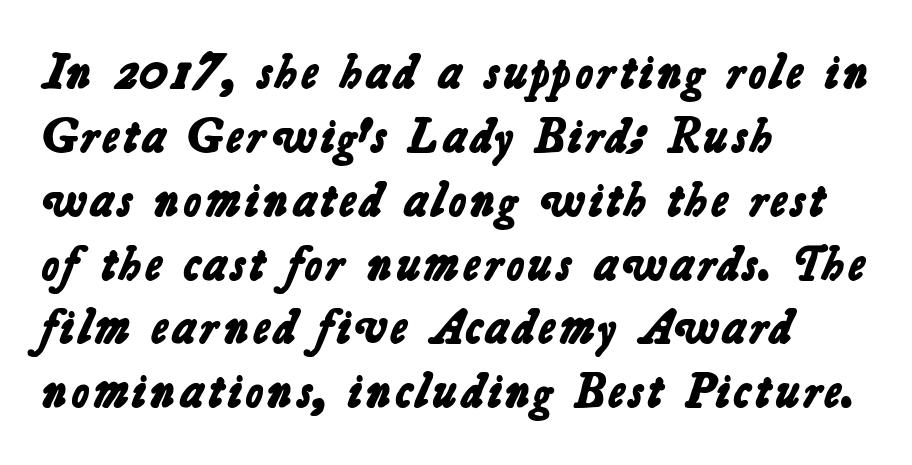
Q: Is the text bold? A: Yes.
Q: Is the typeface a serif or a sans-serif typeface? A: Sans-serif.
Q: Is the text underlined? A: No.
Q: How is the paragraph aligned? A: Left-aligned.
Q: Is the spacing between letters normal or unusually wide? A: Normal.
Q: Is the spacing between lines tight, normal or loose? A: Normal.
Q: Width (condensed, normal, or wide)? A: Normal.
Q: Stroke contrast? A: Low.
Q: x-height? A: Medium.
Q: Monospaced? A: No.
